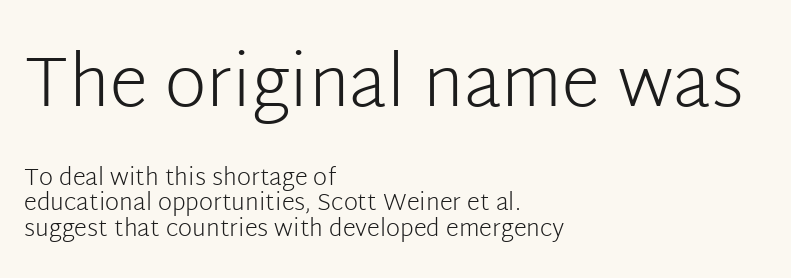
{"serif": "no", "italic": "no", "bold": "no", "weight": "light", "width": "normal", "stroke_contrast": "low", "x_height": "medium", "monospaced": "no", "underline": "no", "align": "left", "line_spacing": "tight", "line_spacing_ratio": 1.07, "letter_spacing": "normal", "letter_spacing_em": 0.0, "larger_block": "first", "size_ratio": 2.96, "glyph_px": 71}
